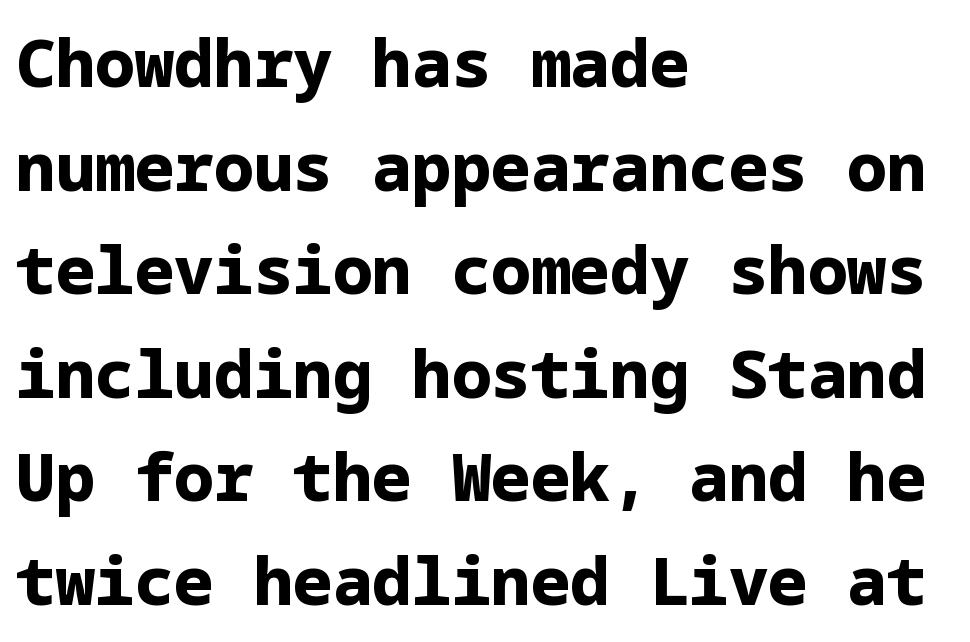
{"serif": "no", "italic": "no", "bold": "yes", "weight": "bold", "width": "normal", "stroke_contrast": "low", "x_height": "medium", "underline": "no", "align": "left", "line_spacing": "normal", "line_spacing_ratio": 1.57, "letter_spacing": "normal", "letter_spacing_em": 0.0, "glyph_px": 66}
